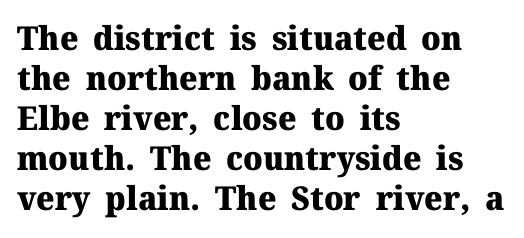
Q: Is the text bold? A: Yes.
Q: Is the text italic (slanted)? A: No, it is upright.
Q: Is the typeface a serif or a sans-serif typeface? A: Serif.
Q: Is the text underlined? A: No.
Q: How is the paragraph aligned? A: Left-aligned.
Q: Is the spacing between letters normal or unusually wide? A: Normal.
Q: Width (condensed, normal, or wide)? A: Normal.
Q: Stroke contrast? A: Medium.
Q: x-height? A: Medium.
Q: Monospaced? A: No.
